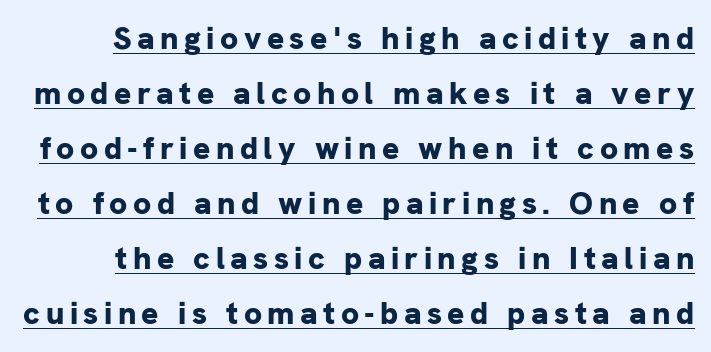
The image shows 32 px bold sans-serif type, upright; set line spacing 1.72x, underlined; low stroke contrast and a medium x-height.
